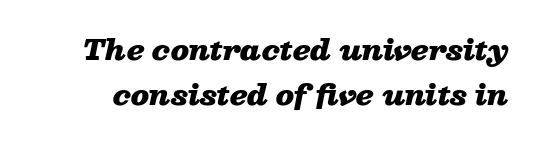
{"italic": "yes", "lean": "right", "slant_degrees": 13, "bold": "yes", "underline": "no", "line_spacing": "normal", "line_spacing_ratio": 1.65, "letter_spacing": "normal", "letter_spacing_em": 0.0, "glyph_px": 27}
